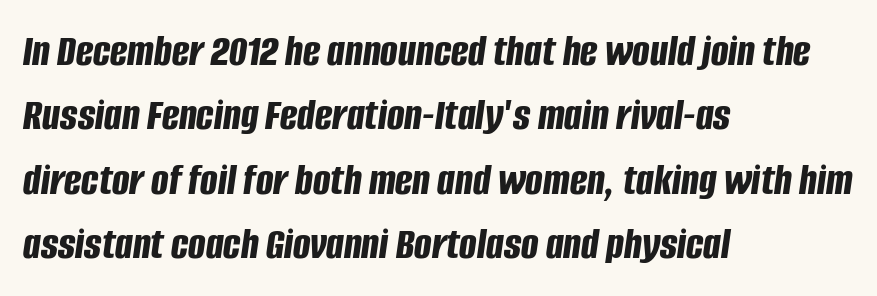
{"italic": "yes", "lean": "right", "slant_degrees": 8, "bold": "yes", "weight": "bold", "width": "condensed", "stroke_contrast": "low", "x_height": "large", "monospaced": "no", "underline": "no", "align": "left", "line_spacing": "normal", "line_spacing_ratio": 1.4, "letter_spacing": "normal", "letter_spacing_em": 0.0, "glyph_px": 46}
